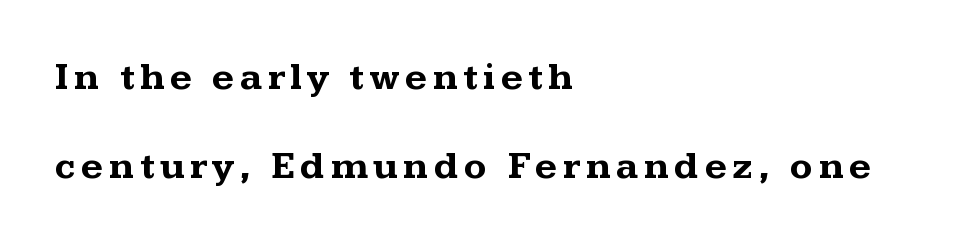
Q: Is the text bold? A: Yes.
Q: Is the text italic (slanted)? A: No, it is upright.
Q: Is the typeface a serif or a sans-serif typeface? A: Serif.
Q: Is the text underlined? A: No.
Q: How is the paragraph aligned? A: Left-aligned.
Q: Is the spacing between lines tight, normal or loose? A: Loose.
Q: Width (condensed, normal, or wide)? A: Wide.
Q: Stroke contrast? A: Medium.
Q: x-height? A: Medium.
Q: Monospaced? A: No.
